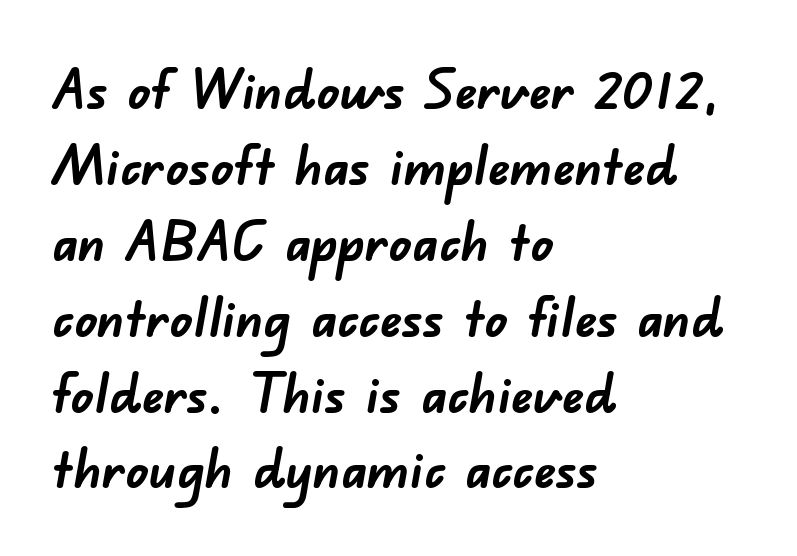
Its strokes are broad and dark, the hallmark of bold type. A typesetter would call this proportional, since set widths differ per character. Check the space under the baseline: it is left empty. Is this a sans? Yes — the strokes have no serifs. Rows of type keep a routine distance in the vertical direction.
